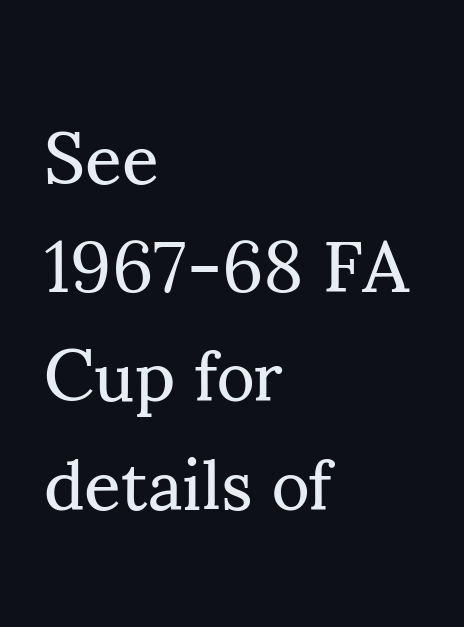
{"serif": "yes", "italic": "no", "bold": "no", "weight": "regular", "width": "normal", "stroke_contrast": "medium", "x_height": "small", "monospaced": "no", "underline": "no", "align": "left", "line_spacing": "normal", "line_spacing_ratio": 1.51, "letter_spacing": "normal", "letter_spacing_em": 0.0, "glyph_px": 72}
